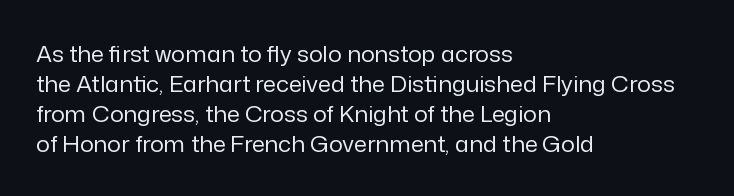
The image shows 23 px text type, upright; set left-aligned, normal line spacing (1.3x), normal letter spacing, not underlined.
